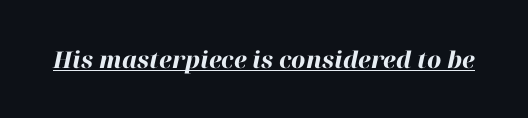
This is underlined copy, the kind a proofreader might mark for attention. Emphasis by weight is at full strength: bold. Designer's note — italics engaged. Spacing between characters is what you'd get straight out of the box.
